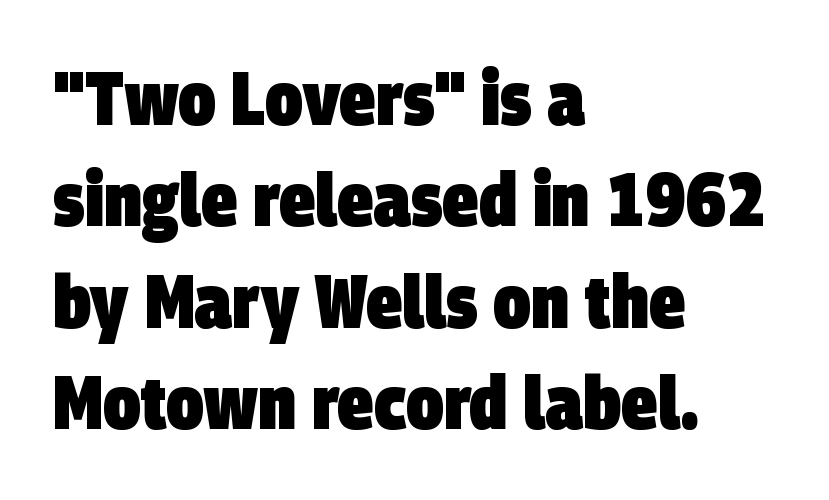
{"serif": "no", "bold": "yes", "weight": "heavy", "width": "condensed", "stroke_contrast": "low", "x_height": "large", "monospaced": "no", "underline": "no", "align": "left", "line_spacing": "normal", "line_spacing_ratio": 1.37, "letter_spacing": "normal", "letter_spacing_em": 0.0, "glyph_px": 74}
